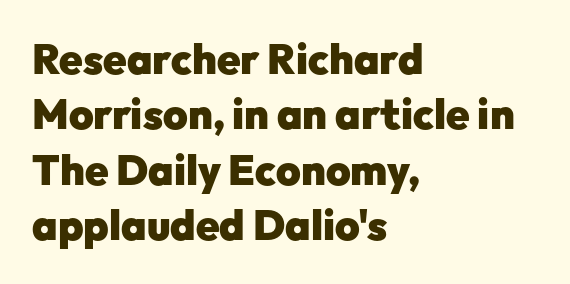
Q: Is the text bold? A: Yes.
Q: Is the text italic (slanted)? A: No, it is upright.
Q: Is the typeface a serif or a sans-serif typeface? A: Sans-serif.
Q: Is the text underlined? A: No.
Q: How is the paragraph aligned? A: Left-aligned.
Q: Is the spacing between letters normal or unusually wide? A: Normal.
Q: Is the spacing between lines tight, normal or loose? A: Normal.
Q: Width (condensed, normal, or wide)? A: Normal.
Q: Stroke contrast? A: Low.
Q: x-height? A: Medium.
Q: Monospaced? A: No.
